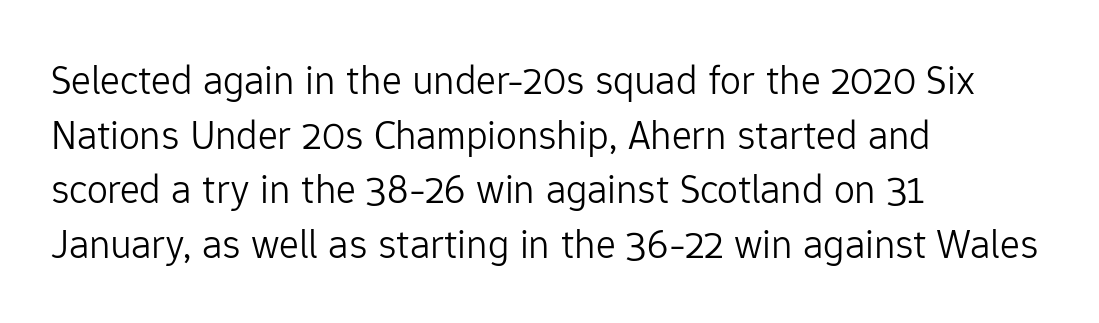
Q: Is the text bold? A: No.
Q: Is the text italic (slanted)? A: No, it is upright.
Q: Is the typeface a serif or a sans-serif typeface? A: Sans-serif.
Q: Is the text underlined? A: No.
Q: How is the paragraph aligned? A: Left-aligned.
Q: Is the spacing between letters normal or unusually wide? A: Normal.
Q: Is the spacing between lines tight, normal or loose? A: Normal.
Q: Width (condensed, normal, or wide)? A: Normal.
Q: Stroke contrast? A: Low.
Q: x-height? A: Medium.
Q: Monospaced? A: No.
